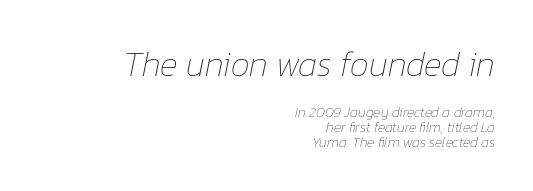
The image shows 34 px thin type, italic (leaning right); set right-aligned, tight line spacing (1.06x), normal letter spacing, not underlined; the first (top) block is 2.43x larger; low stroke contrast and a medium x-height.
